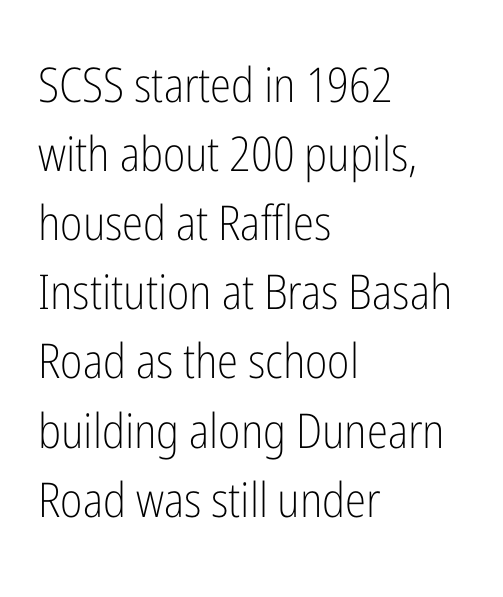
I'd call this a sans setting — the letters go barefoot. If you drew a line through each stem, it would be perfectly vertical. Stroke mass is kept to a normal reading level or below. These lines are set flush left with a ragged right edge. The specimen omits any rule beneath the text block's lines. Caption: standard tracking, unaltered.
